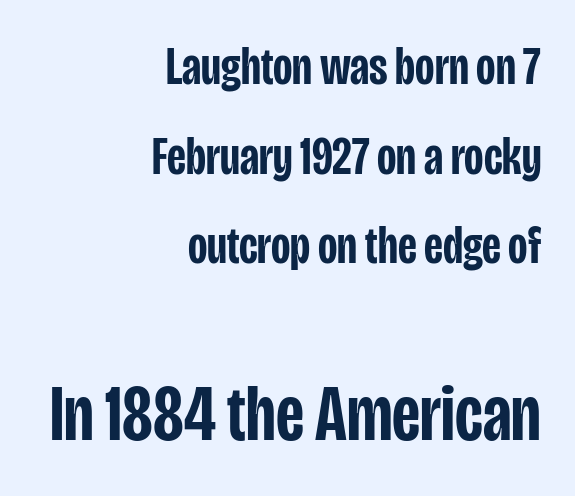
To sum up the face: it is a sans, with no serifs. A roman cut, with each character standing at attention. Its strokes are somewhat broadened, the hallmark of semibold type. Vertical spacing — default. Descender tails drop into unmarked territory. The face used here is proportionally spaced, like ordinary book or web type.
